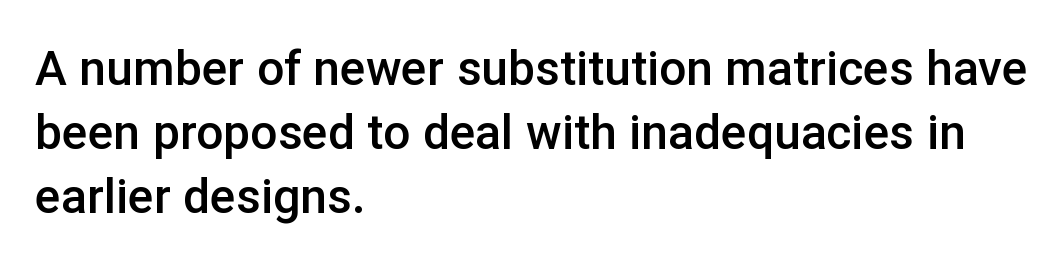
Q: Is the text bold? A: Semi-bold.
Q: Is the text italic (slanted)? A: No, it is upright.
Q: Is the typeface a serif or a sans-serif typeface? A: Sans-serif.
Q: Is the text underlined? A: No.
Q: How is the paragraph aligned? A: Left-aligned.
Q: Is the spacing between letters normal or unusually wide? A: Normal.
Q: Is the spacing between lines tight, normal or loose? A: Normal.
Q: Width (condensed, normal, or wide)? A: Normal.
Q: Stroke contrast? A: Low.
Q: x-height? A: Medium.
Q: Monospaced? A: No.
